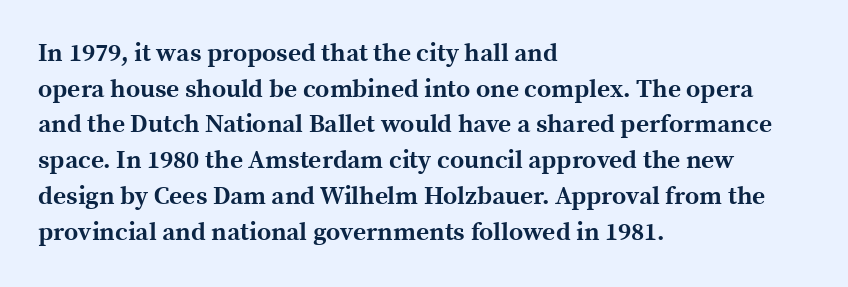
The image shows 25 px bold type, upright; set left-aligned, normal line spacing (1.43x), normal letter spacing, not underlined.
